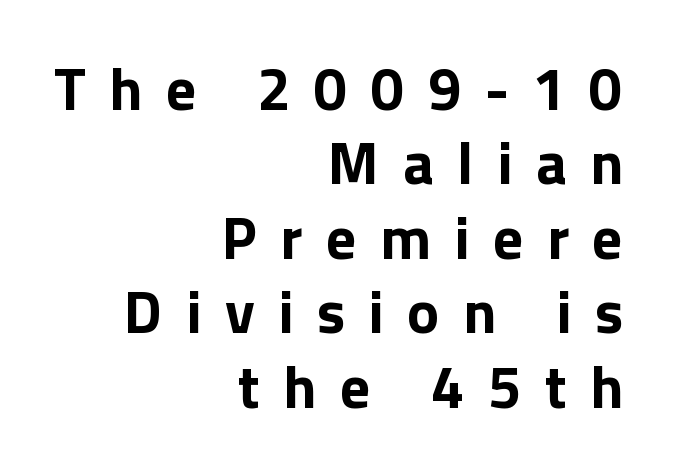
{"serif": "no", "italic": "no", "bold": "yes", "weight": "bold", "width": "normal", "stroke_contrast": "low", "x_height": "medium", "monospaced": "no", "underline": "no", "align": "right", "line_spacing_ratio": 1.24, "letter_spacing": "wide", "letter_spacing_em": 0.39, "glyph_px": 60}
